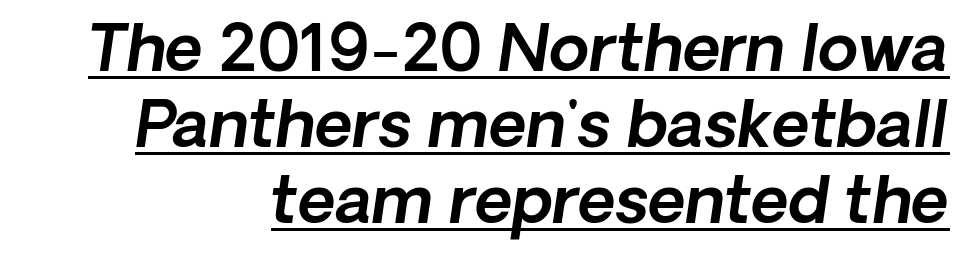
{"italic": "yes", "lean": "right", "slant_degrees": 8, "width": "normal", "x_height": "medium", "monospaced": "no", "underline": "yes", "align": "right", "line_spacing_ratio": 1.17, "letter_spacing": "normal", "letter_spacing_em": 0.0, "glyph_px": 65}
